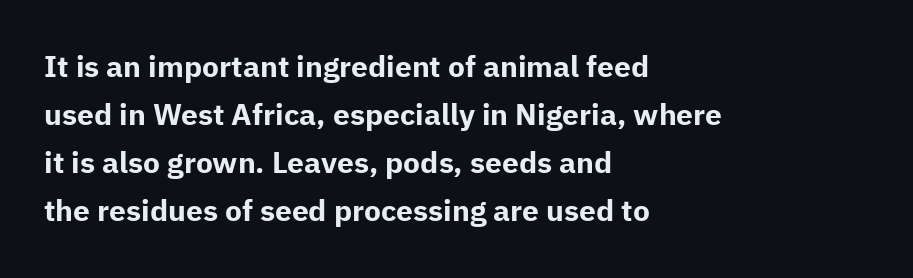
The image shows 30 px bold sans-serif type, upright; set left-aligned, normal line spacing (1.6x), normal letter spacing, not underlined; low stroke contrast and a medium x-height.
